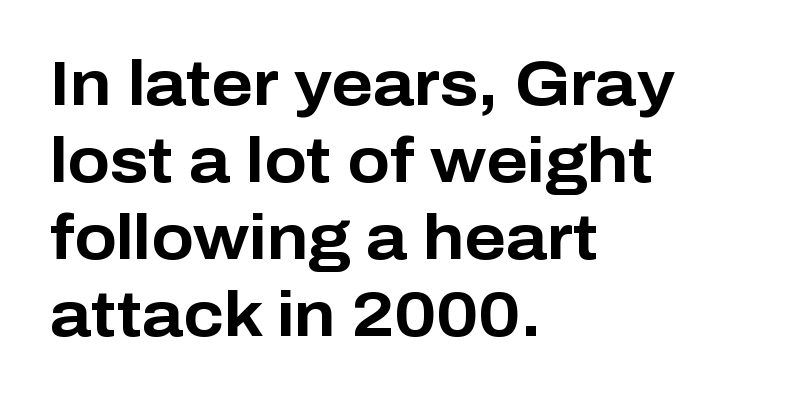
{"serif": "no", "italic": "no", "bold": "yes", "weight": "bold", "width": "normal", "stroke_contrast": "low", "x_height": "medium", "monospaced": "no", "underline": "no", "align": "left", "line_spacing_ratio": 1.24, "letter_spacing": "normal", "letter_spacing_em": 0.0, "glyph_px": 62}
